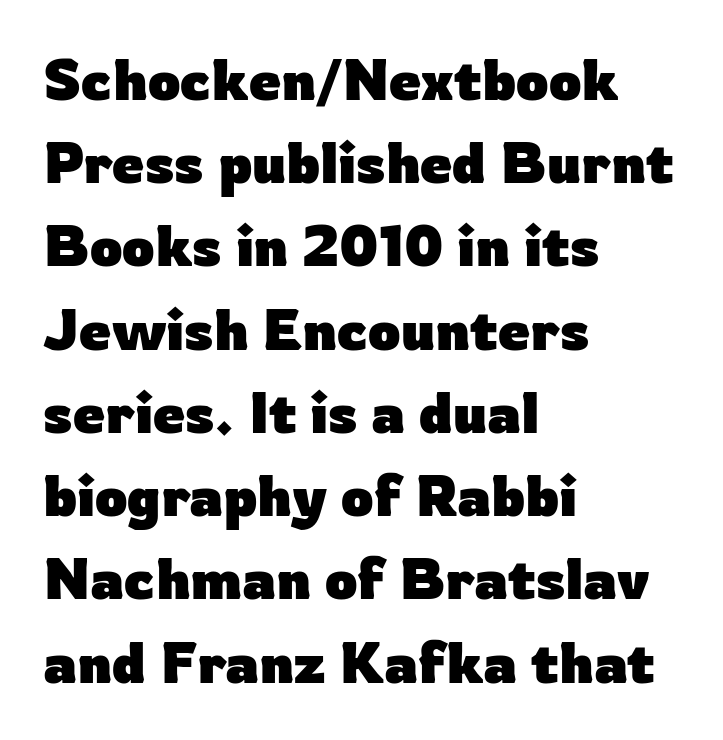
Q: Is the text bold? A: Yes.
Q: Is the text italic (slanted)? A: No, it is upright.
Q: Is the typeface a serif or a sans-serif typeface? A: Sans-serif.
Q: Is the text underlined? A: No.
Q: How is the paragraph aligned? A: Left-aligned.
Q: Is the spacing between letters normal or unusually wide? A: Normal.
Q: Is the spacing between lines tight, normal or loose? A: Normal.
Q: Width (condensed, normal, or wide)? A: Normal.
Q: Stroke contrast? A: Low.
Q: x-height? A: Medium.
Q: Monospaced? A: No.
